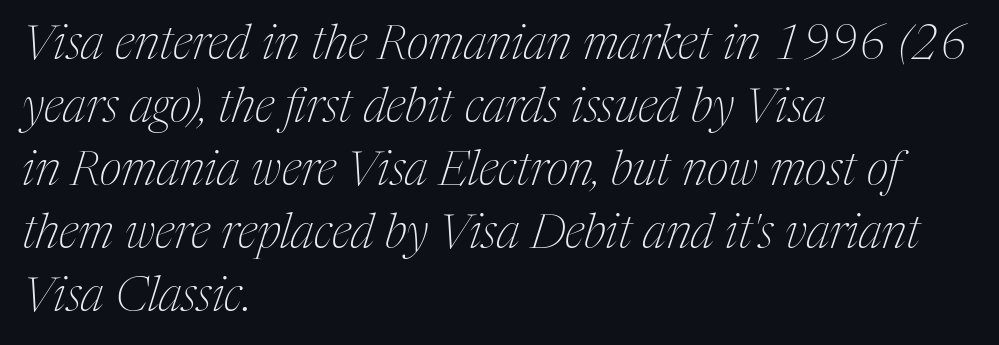
The designer left line spacing at the default. Lines of text with bare space underneath. Counters stay open thanks to moderate or lighter strokes. Classification — serif.
